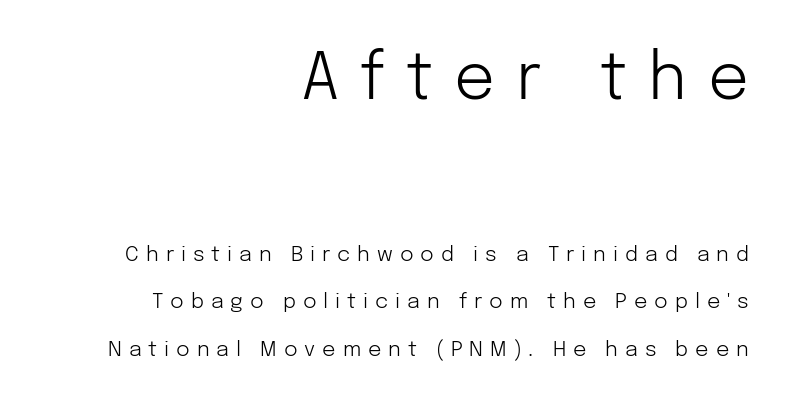
{"serif": "no", "italic": "no", "bold": "no", "weight": "light", "width": "normal", "stroke_contrast": "low", "x_height": "medium", "monospaced": "no", "underline": "no", "align": "right", "line_spacing": "loose", "line_spacing_ratio": 2.26, "letter_spacing": "wide", "letter_spacing_em": 0.33, "larger_block": "first", "size_ratio": 3.05, "glyph_px": 64}
